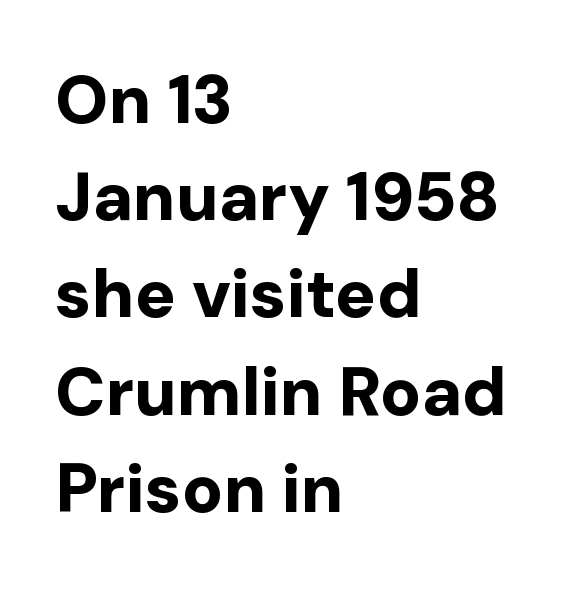
These lines were composed using upright roman letters. A classic flush-left, rag-right setting is used for this passage. Spacing between characters is what you'd get straight out of the box. Check where the strokes stop: nothing finishes them off — pure sans. The words here are not underlined.
